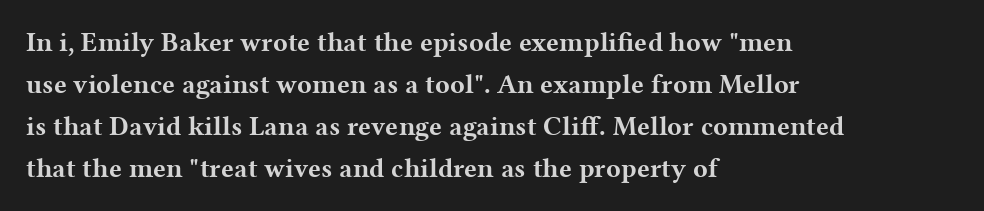
Nothing unusual about the tracking: characters are spaced as the font intends. Layout note: lines flush left. Does the lettering tilt? It doesn't — this is upright. The characters look thick and weighty, a clear bold. If you measured baseline to baseline, you'd find a middling distance. Underlining? Definitely not there.
